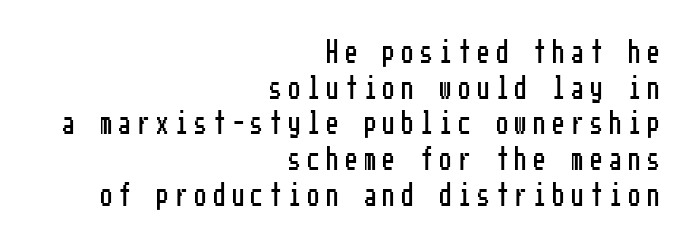
Q: Is the text italic (slanted)? A: No, it is upright.
Q: Is the text underlined? A: No.
Q: How is the paragraph aligned? A: Right-aligned.
Q: Is the spacing between letters normal or unusually wide? A: Unusually wide.
Q: Is the spacing between lines tight, normal or loose? A: Normal.
